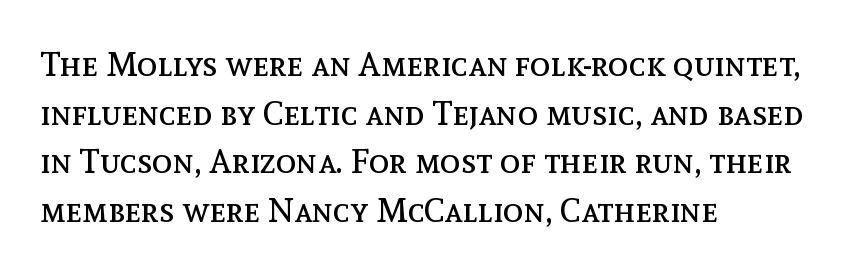
The passage shown is typed in a proportional face where columns would drift. Between one letter and the next there's only the usual sliver of space. This sample keeps an unexceptional amount of space between lines. The font's upright variant was chosen for this text. Heaviness? Minimal to ordinary, like unemphasized prose.
